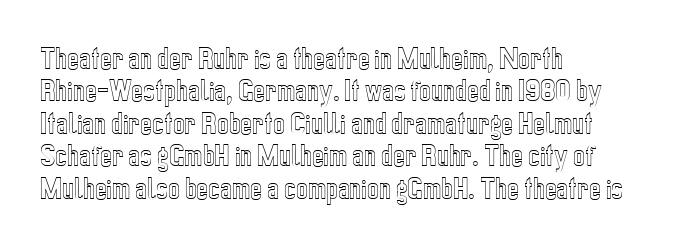
Q: Is the text italic (slanted)? A: No, it is upright.
Q: Is the text underlined? A: No.
Q: How is the paragraph aligned? A: Left-aligned.
Q: Is the spacing between letters normal or unusually wide? A: Normal.
Q: Is the spacing between lines tight, normal or loose? A: Normal.
